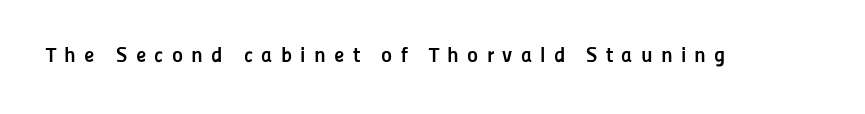
{"italic": "no", "bold": "yes", "underline": "no", "letter_spacing": "wide", "letter_spacing_em": 0.39, "glyph_px": 21}
